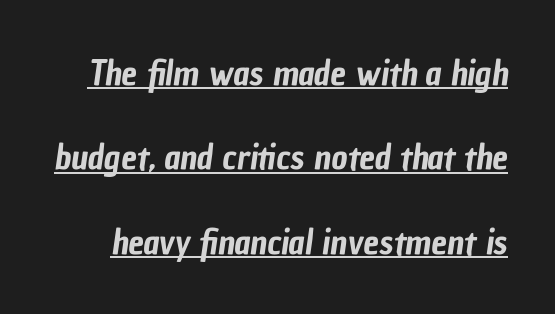
Q: Is the typeface a serif or a sans-serif typeface? A: Sans-serif.
Q: Is the text underlined? A: Yes.
Q: Is the spacing between letters normal or unusually wide? A: Normal.
Q: Is the spacing between lines tight, normal or loose? A: Loose.
Q: Width (condensed, normal, or wide)? A: Condensed.
Q: Stroke contrast? A: Low.
Q: x-height? A: Medium.
Q: Monospaced? A: No.
